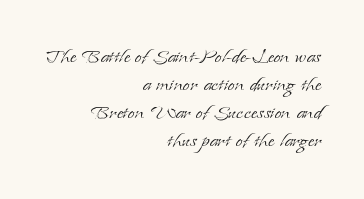
The image shows 25 px text type; set right-aligned, tight line spacing (1.12x), normal letter spacing, not underlined.
